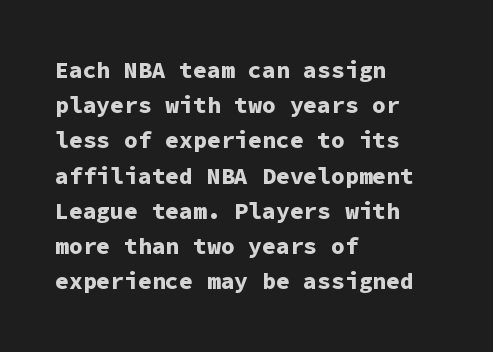
{"italic": "no", "bold": "yes", "underline": "no", "align": "left", "line_spacing": "normal", "line_spacing_ratio": 1.53, "letter_spacing": "normal", "letter_spacing_em": 0.0, "glyph_px": 23}
